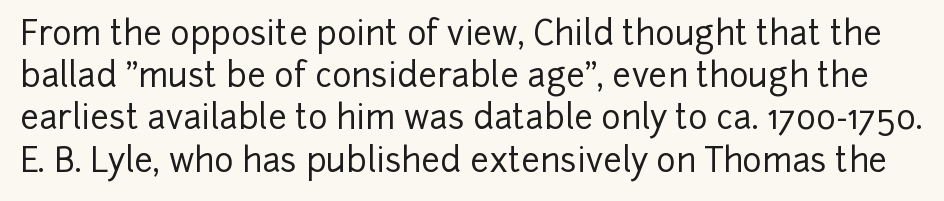
Tracking here is standard; glyphs follow each other at the usual distance. You can tell from the bare stems that sans-serif type was used. Only glyphs here, with clear space below each row. Spacing verdict: proportional, widths tailored to each character. These lines were composed using upright roman letters.
